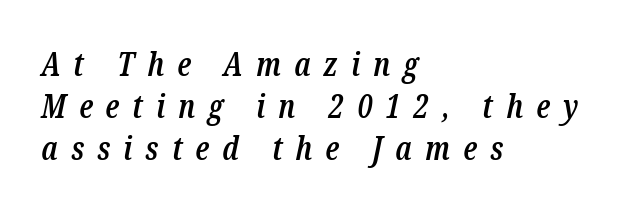
The image shows 32 px semibold, condensed serif type, italic (leaning right); set left-aligned, normal line spacing (1.31x), unusually wide letter spacing (+0.41 em), not underlined; low stroke contrast and a medium x-height.
